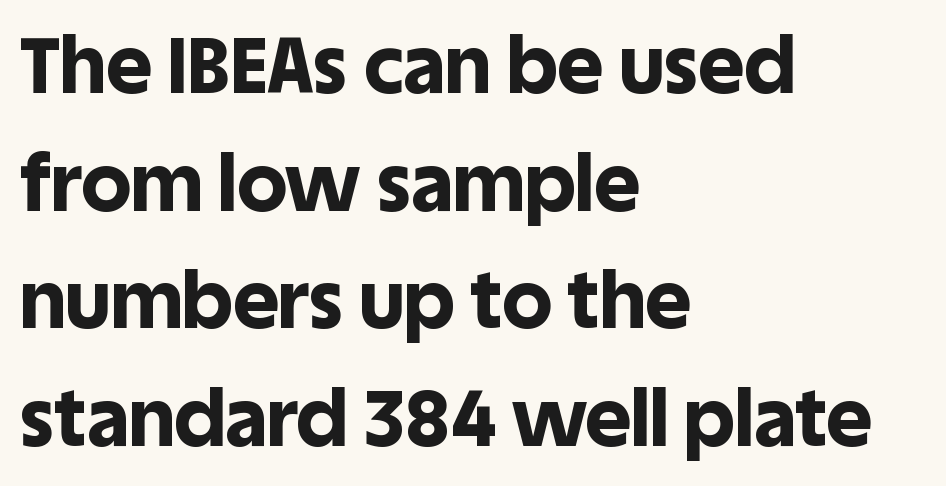
The image shows 79 px bold sans-serif type, upright; set left-aligned, normal line spacing (1.49x), normal letter spacing, not underlined; a large x-height.
